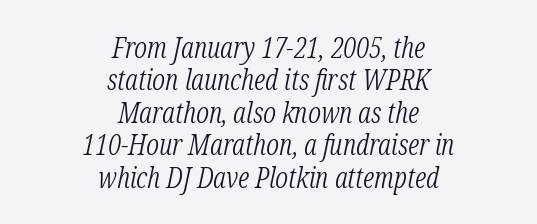
Q: Is the text bold? A: No.
Q: Is the text italic (slanted)? A: Yes, it leans right by about 12 degrees.
Q: Is the typeface a serif or a sans-serif typeface? A: Serif.
Q: Is the text underlined? A: No.
Q: How is the paragraph aligned? A: Centered.
Q: Is the spacing between letters normal or unusually wide? A: Normal.
Q: Is the spacing between lines tight, normal or loose? A: Tight.
Q: Width (condensed, normal, or wide)? A: Condensed.
Q: Stroke contrast? A: Low.
Q: x-height? A: Medium.
Q: Monospaced? A: No.
